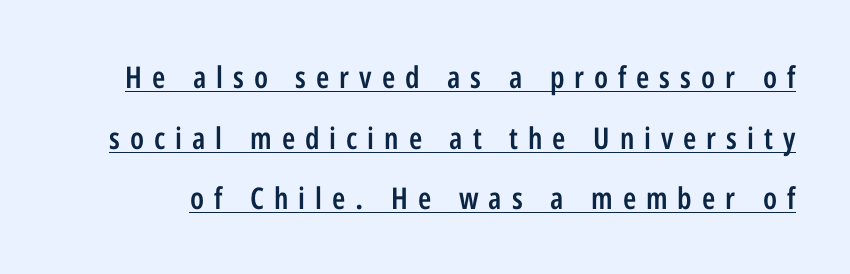
{"serif": "no", "italic": "no", "bold": "semi", "weight": "semibold", "width": "condensed", "stroke_contrast": "low", "x_height": "medium", "monospaced": "no", "underline": "yes", "line_spacing": "loose", "line_spacing_ratio": 2.02, "letter_spacing": "wide", "letter_spacing_em": 0.33, "glyph_px": 30}
